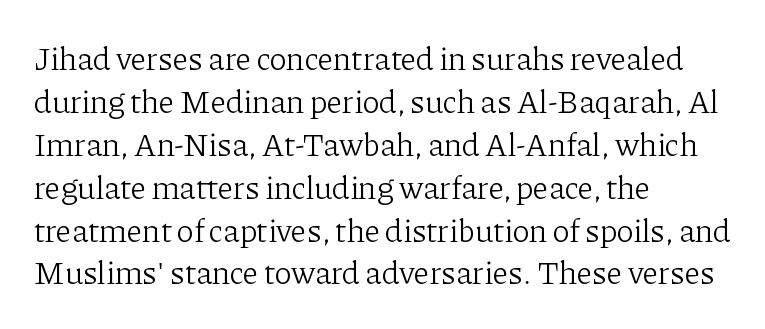
{"serif": "yes", "italic": "no", "bold": "no", "weight": "light", "width": "normal", "stroke_contrast": "low", "x_height": "medium", "monospaced": "no", "underline": "no", "align": "left", "line_spacing": "normal", "line_spacing_ratio": 1.34, "letter_spacing": "normal", "letter_spacing_em": 0.0, "glyph_px": 32}
